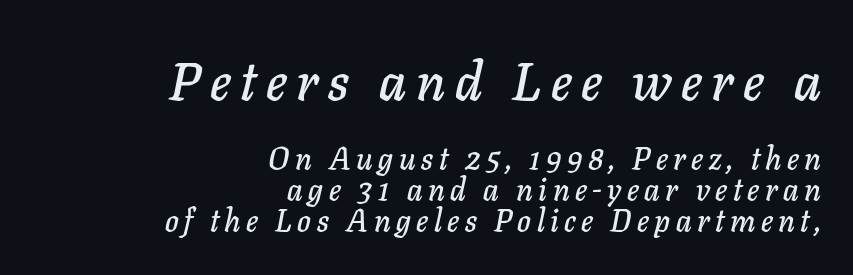
Leading: reduced. Any mark beneath the type? The region is blank. Italic: yes, the glyphs are oblique. Is the block centered? No — it sits flush against the right margin. Looks like regular typesetting: each glyph gets only the width it needs. Of the two passages, the one on top uses the larger point size.
